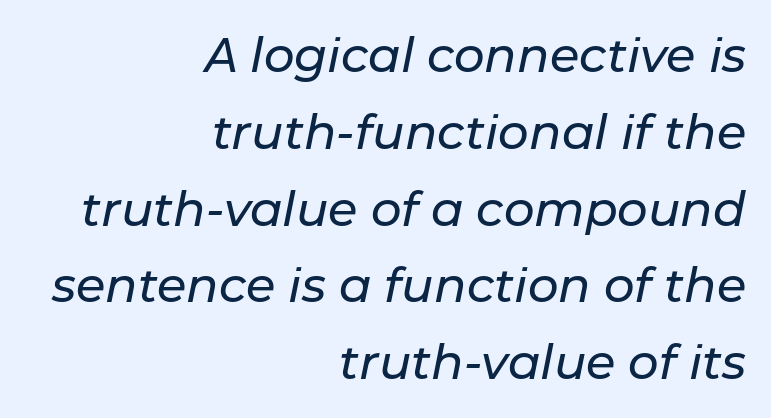
Q: Is the text italic (slanted)? A: Yes, it leans right by about 11 degrees.
Q: Is the text underlined? A: No.
Q: How is the paragraph aligned? A: Right-aligned.
Q: Is the spacing between letters normal or unusually wide? A: Normal.
Q: Is the spacing between lines tight, normal or loose? A: Normal.
Q: Width (condensed, normal, or wide)? A: Normal.
Q: Stroke contrast? A: Low.
Q: x-height? A: Medium.
Q: Monospaced? A: No.
